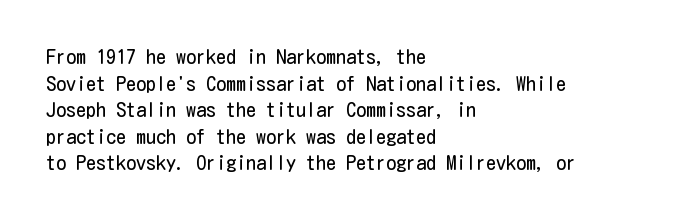
The image shows 20 px text type, upright; set left-aligned, normal line spacing (1.33x), normal letter spacing, not underlined.
